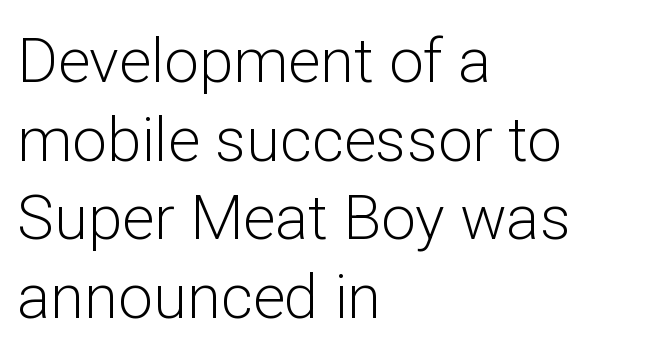
{"serif": "no", "italic": "no", "bold": "no", "weight": "light", "width": "normal", "stroke_contrast": "low", "x_height": "medium", "monospaced": "no", "underline": "no", "align": "left", "line_spacing": "normal", "line_spacing_ratio": 1.27, "letter_spacing": "normal", "letter_spacing_em": 0.0, "glyph_px": 62}
